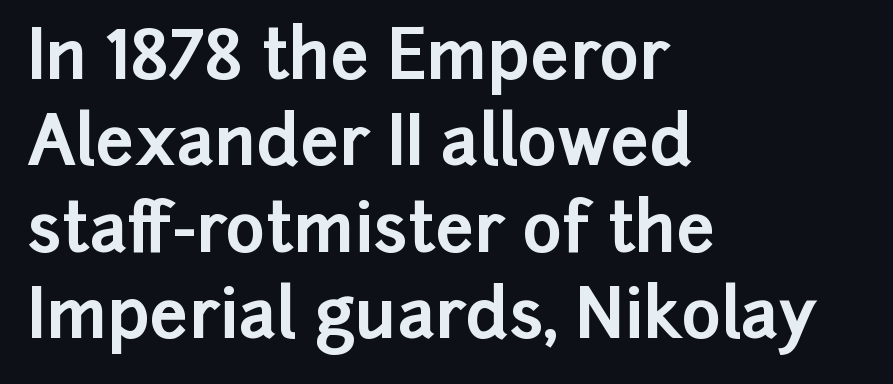
Q: Is the text bold? A: Yes.
Q: Is the text italic (slanted)? A: No, it is upright.
Q: Is the typeface a serif or a sans-serif typeface? A: Sans-serif.
Q: Is the text underlined? A: No.
Q: How is the paragraph aligned? A: Left-aligned.
Q: Is the spacing between letters normal or unusually wide? A: Normal.
Q: Is the spacing between lines tight, normal or loose? A: Normal.
Q: Width (condensed, normal, or wide)? A: Normal.
Q: Stroke contrast? A: Low.
Q: x-height? A: Medium.
Q: Monospaced? A: No.
